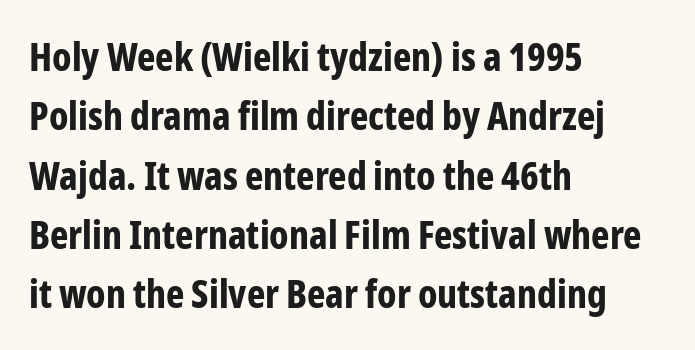
The designer left line spacing at the default. The space directly below the letters is spotless. The glyphs have the mass of a bold cut. All the whitespace from short lines collects on the right.
